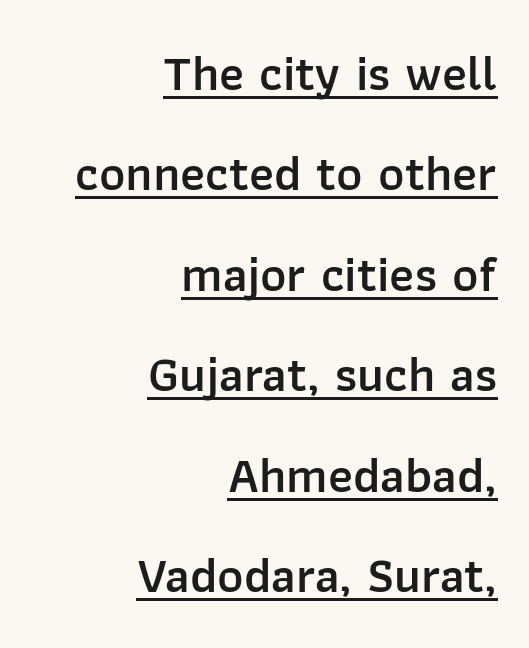
Spacing between characters is what you'd get straight out of the box. Emphasis is given by a line drawn under the lettering. The characters look somewhat weighty, a semibold short of true bold. Interline gaps are noticeably wide in this sample. It's the straight-up-and-down kind of type.
